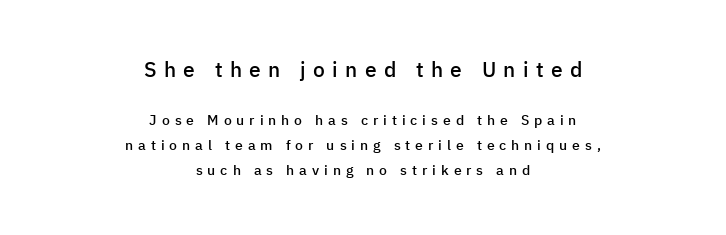
This sample uses expanded letter spacing, leaving extra air between glyphs. Rule under the text: the space is simply empty. Upright lettering throughout. Notice how the passage keeps no hard edge, just a central spine.
